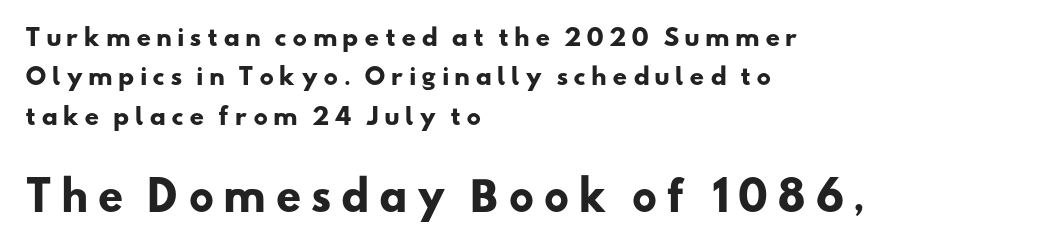
The image shows 40 px heavy, wide sans-serif type; set left-aligned, line spacing 1.71x, unusually wide letter spacing (+0.21 em), not underlined; the second (bottom) block is 1.74x larger; low stroke contrast and a small x-height.
